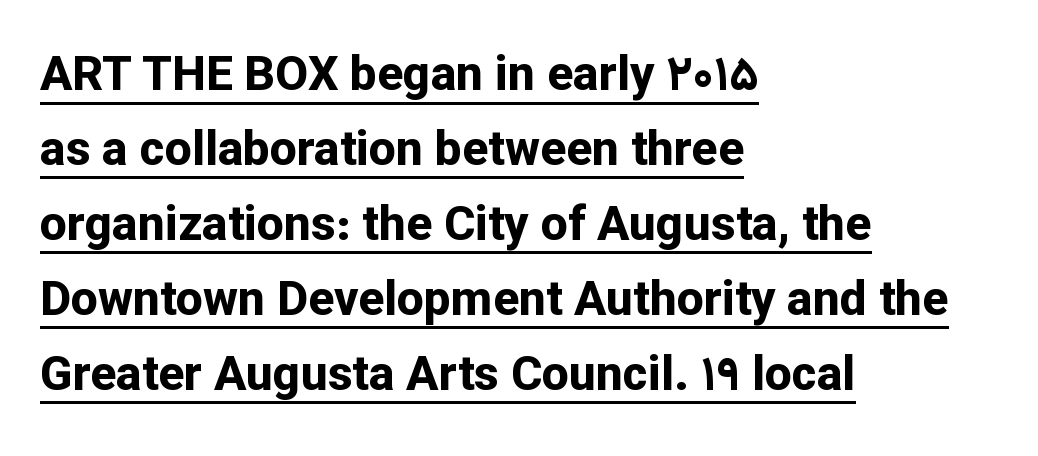
Each line of the rendering has a horizontal stroke beneath the glyphs. If you drew a line through each stem, it would be perfectly vertical. Every row of glyphs begins at an identical x-position on the left. Notice how thick the strokes are: this is what a full bold looks like. The space between consecutive lines is moderate.
